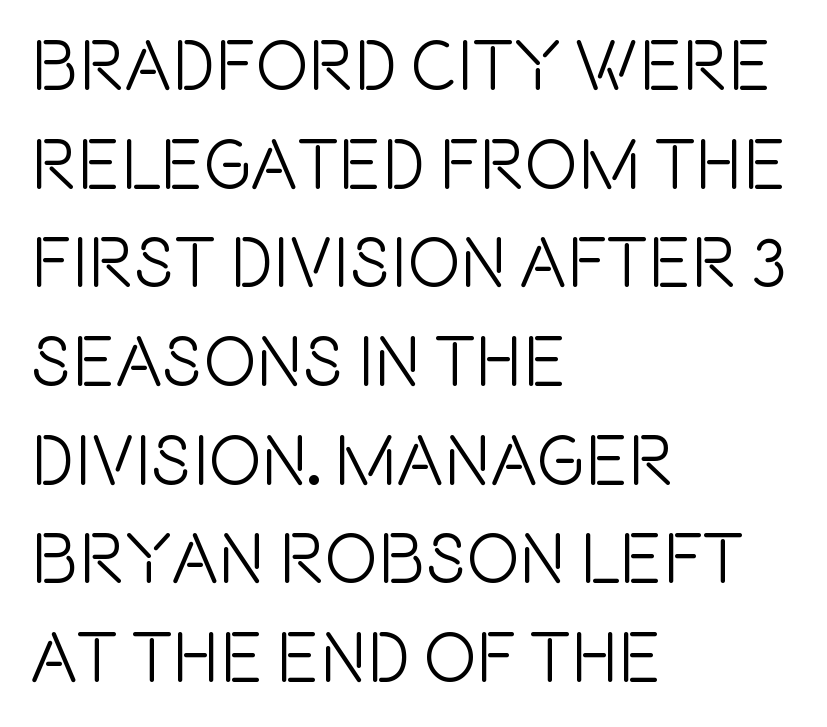
The glyphs are unaccompanied by any horizontal stroke below them. A typesetter would call this zero additional tracking. Here the designer chose a conventional face with non-uniform glyph widths. The space between consecutive lines is moderate. A sans-serif font was chosen for this passage. Left-aligned paragraph, ragged on the right.
